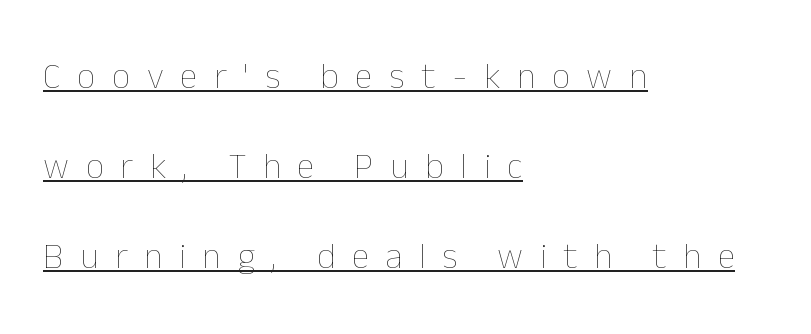
This is not heavy type; no bold has been used. Horizontal alignment here is leftward, the default for most running prose. This sample has the flowing, uneven cadence of proportional lettering. These lines have a slow, spaced-out rhythm from letter to letter. Is there much room between lines? Yes — plenty of vertical air separates them.
